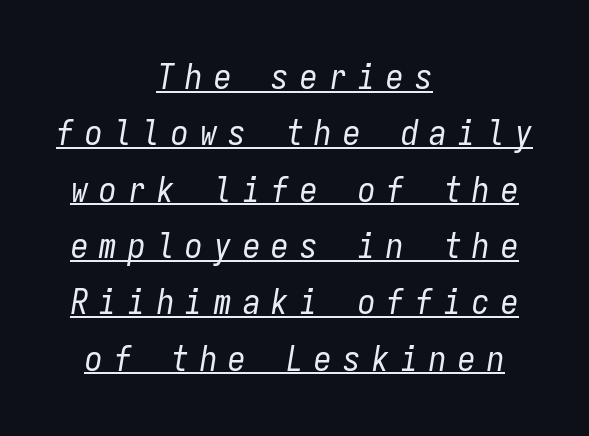
Every row of glyphs is offset so its center matches the block's center. In terms of leading, this rendering sits right in the middle. Between one letter and the next there's a generous, obvious gap. Does a line run under the words? Yes, clearly. Yep, that's italic — everything's leaning. Letters have the restrained weight of plain body copy at most.
